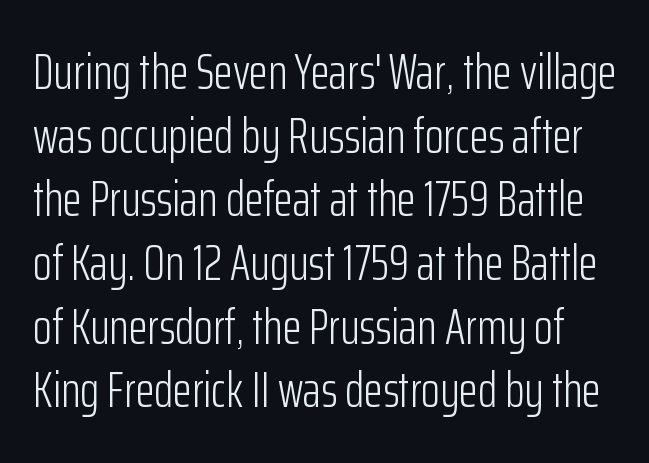
The image shows 49 px light, condensed sans-serif type, upright; set normal line spacing (1.3x), normal letter spacing, not underlined; low stroke contrast and a medium x-height.
